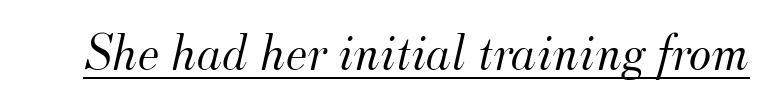
The image shows 53 px light serif type, italic (leaning right); set normal letter spacing, underlined; medium stroke contrast and a small x-height.
